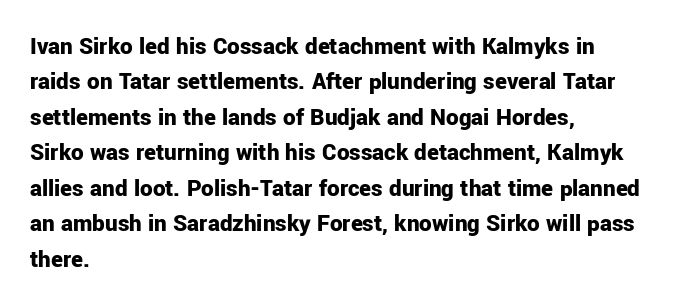
The strokes are fattened all the way to bold. Does the copy run flush right? No — it runs flush left. The face used here is rendered with its standard letterfit. Does the leading feel generous? No, just average. The typography opts for an upright posture over an oblique one.
